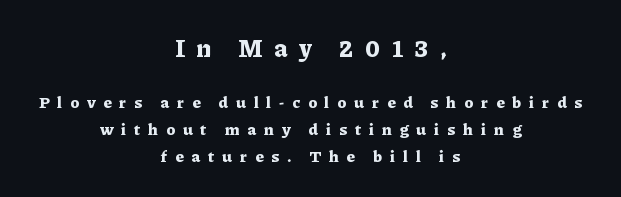
Teacher's note: observe the equal gaps on both sides — that is centered alignment. Notice how thick the strokes are: this is what a full bold looks like. Reading down the column, the eye jumps a familiar distance to each next line. Underline: absent. Rendered with straight, roman letterforms. The composition opens big and finishes small.
